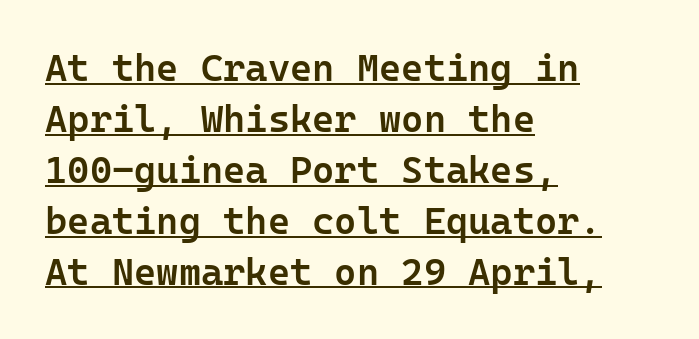
The image shows 38 px semibold sans-serif type, upright, monospaced; set left-aligned, normal line spacing (1.34x), normal letter spacing, underlined; low stroke contrast and a medium x-height.
